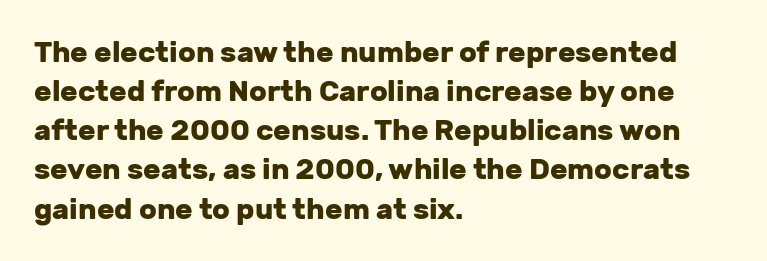
Do the letters lean? They stand straight. Is this a fixed-width face? No — the glyphs have proportional, varying widths. If you measured baseline to baseline, you'd find a middling distance. The horizontal fit of the characters is conventional and even.
